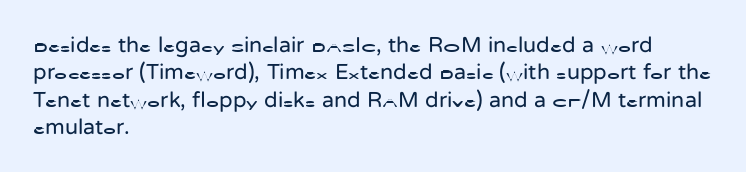
The image shows 22 px text type, upright; set left-aligned, normal line spacing (1.25x), normal letter spacing, not underlined.
